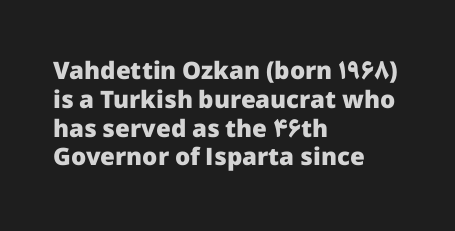
Q: Is the text bold? A: Yes.
Q: Is the text italic (slanted)? A: No, it is upright.
Q: Is the text underlined? A: No.
Q: How is the paragraph aligned? A: Left-aligned.
Q: Is the spacing between letters normal or unusually wide? A: Normal.
